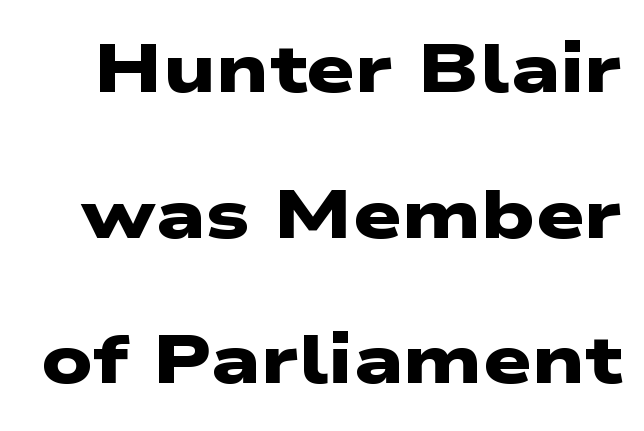
Letterform terminals end flat and unadorned throughout the passage. The strip under each line holds only bare page. Spacing verdict: proportional, widths tailored to each character. Whoever set this chose breathing room over compactness in the vertical rhythm.
